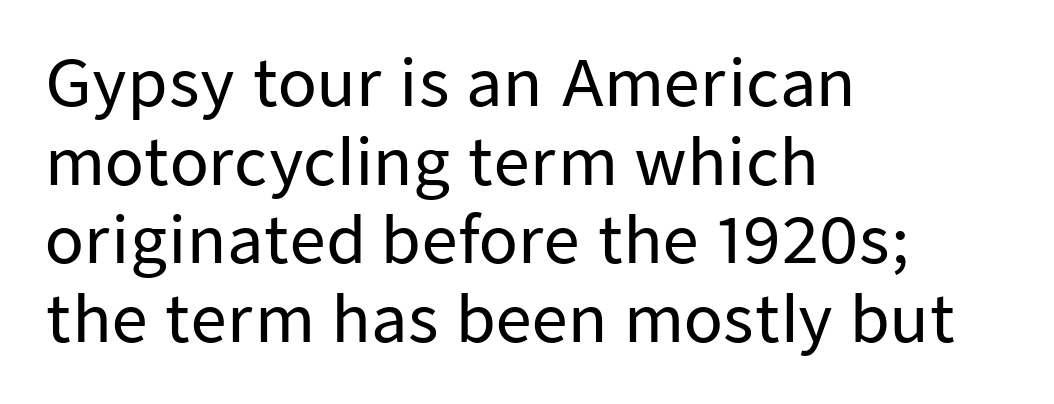
The area under the type is left untouched. The designer went with a sans here, leaving each stem footless. This is roman type, the default non-slanted kind. You could not count columns in this text — the font is proportionally spaced. Visually the block forms a straight wall on the left and a jagged coastline on the right. The vertical gap from one line to the next is medium.
